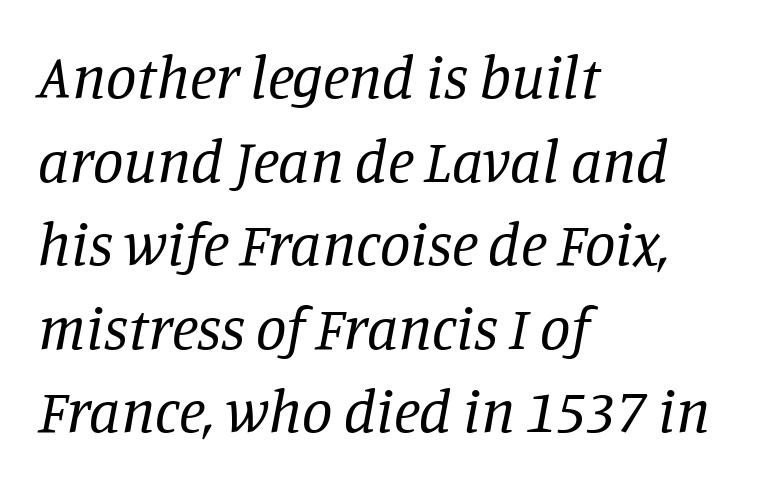
Descenders hang freely into open space. Nobody touched the tracking dial on this one. What's the leading like? Ordinary, nothing unusual. On a weight scale, this lands at 450 or below. These lines are set flush left with a ragged right edge. An italicized treatment has been applied to the whole sample.
